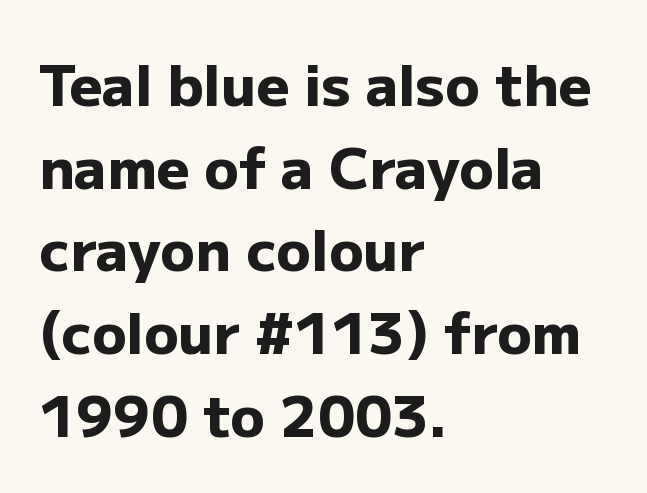
The designer went with a sans here, leaving each stem footless. Alignment: flush left. The letters stand straight up with perfectly vertical stems. A normal amount of white space separates one row of letters from the next. The tracking reads as untouched default to a designer's eye. Note the varied advance widths — an 'i' is clearly narrower than an 'm'.
